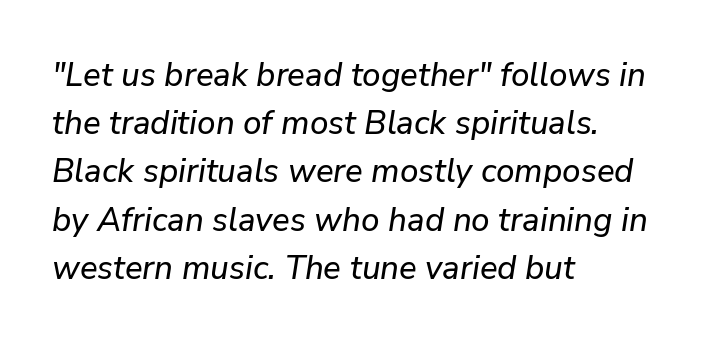
{"italic": "yes", "lean": "right", "slant_degrees": 9, "width": "normal", "stroke_contrast": "low", "x_height": "medium", "monospaced": "no", "underline": "no", "align": "left", "line_spacing": "normal", "line_spacing_ratio": 1.46, "letter_spacing": "normal", "letter_spacing_em": 0.0, "glyph_px": 33}
